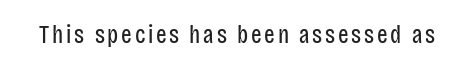
The image shows 25 px text type, upright; set not underlined.
